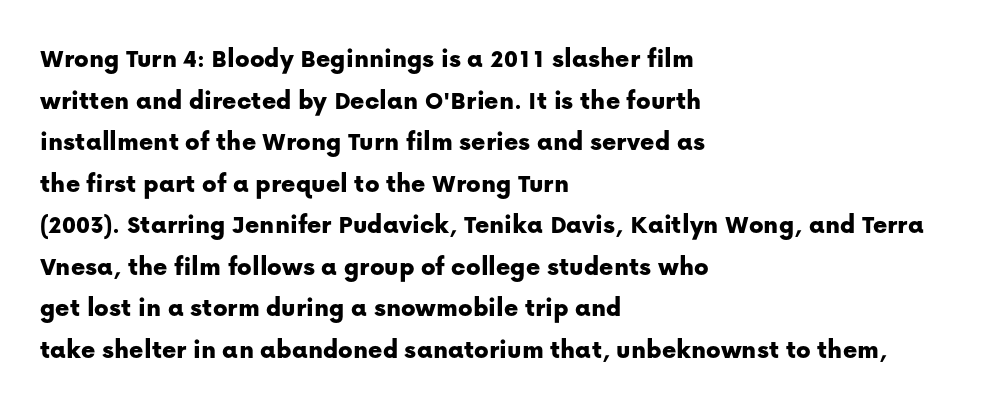
The image shows 27 px text type, upright; set left-aligned, normal line spacing (1.54x), normal letter spacing, not underlined.
